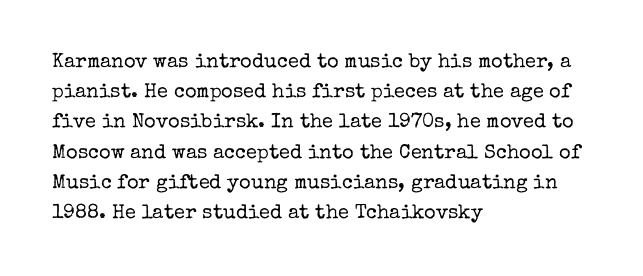
The image shows 20 px text type, upright; set left-aligned, normal line spacing (1.51x), normal letter spacing, not underlined.
